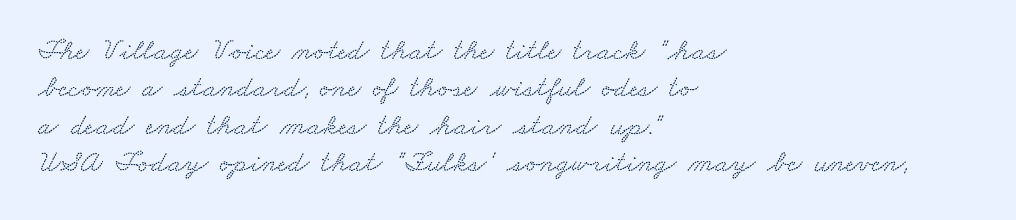
Q: Is the typeface a serif or a sans-serif typeface? A: Serif.
Q: Is the text underlined? A: No.
Q: How is the paragraph aligned? A: Left-aligned.
Q: Is the spacing between letters normal or unusually wide? A: Normal.
Q: Is the spacing between lines tight, normal or loose? A: Normal.
Q: Width (condensed, normal, or wide)? A: Wide.
Q: Stroke contrast? A: Medium.
Q: x-height? A: Small.
Q: Monospaced? A: No.
